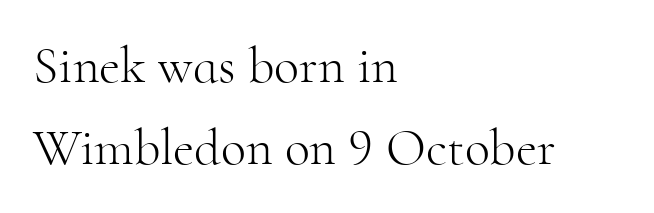
{"serif": "yes", "italic": "no", "bold": "no", "weight": "light", "width": "normal", "stroke_contrast": "high", "x_height": "small", "monospaced": "no", "underline": "no", "align": "left", "line_spacing": "normal", "line_spacing_ratio": 1.58, "letter_spacing": "normal", "letter_spacing_em": 0.0, "glyph_px": 52}
